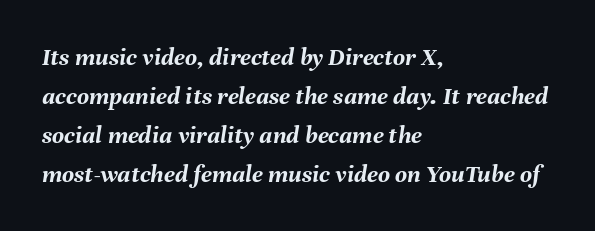
Q: Is the text bold? A: Yes.
Q: Is the text italic (slanted)? A: Yes, it leans right by about 8 degrees.
Q: Is the text underlined? A: No.
Q: How is the paragraph aligned? A: Left-aligned.
Q: Is the spacing between letters normal or unusually wide? A: Normal.
Q: Is the spacing between lines tight, normal or loose? A: Normal.
